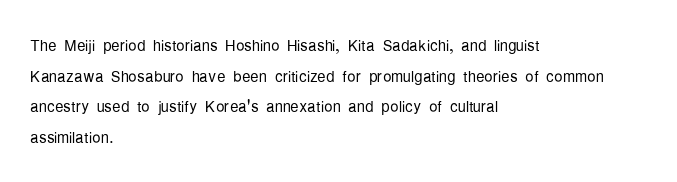
Q: Is the text bold? A: No.
Q: Is the text italic (slanted)? A: No, it is upright.
Q: Is the text underlined? A: No.
Q: How is the paragraph aligned? A: Left-aligned.
Q: Is the spacing between letters normal or unusually wide? A: Normal.
Q: Is the spacing between lines tight, normal or loose? A: Normal.
